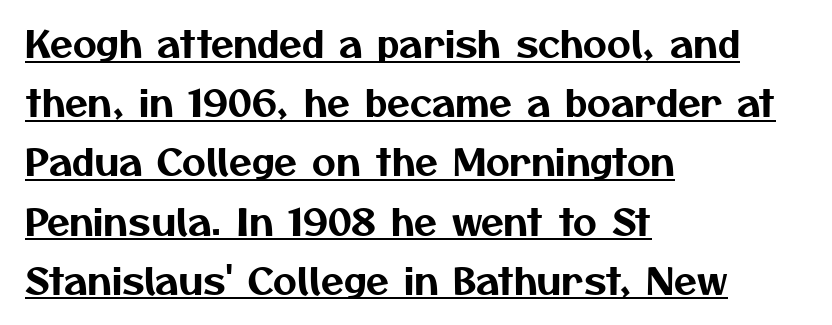
The image shows 37 px sans-serif type; set left-aligned, normal line spacing (1.6x), normal letter spacing, underlined; medium stroke contrast and a medium x-height.
